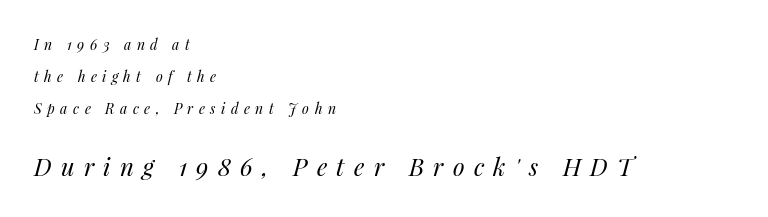
Honestly, the letter spacing is so wide it's the main thing you notice. The lines are quadded left. Rendered with sloped, italic letterforms. This sample trades compactness for vertical openness between lines.
